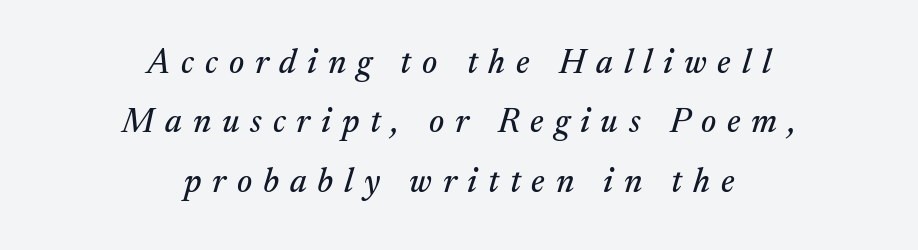
The image shows 34 px serif type, italic (leaning right); set centered, line spacing 1.75x, unusually wide letter spacing (+0.32 em), not underlined; medium stroke contrast and a medium x-height.
